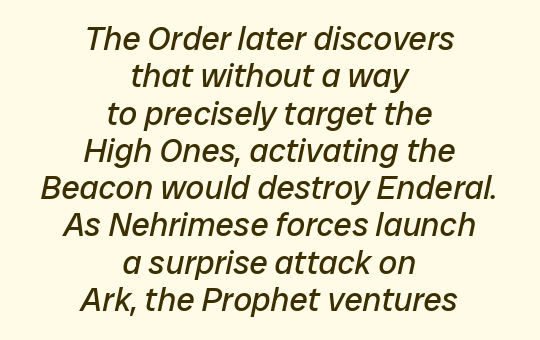
The image shows 33 px regular-weight type, italic (leaning right); set centered, tight line spacing (1.13x), normal letter spacing, not underlined; low stroke contrast and a medium x-height.
